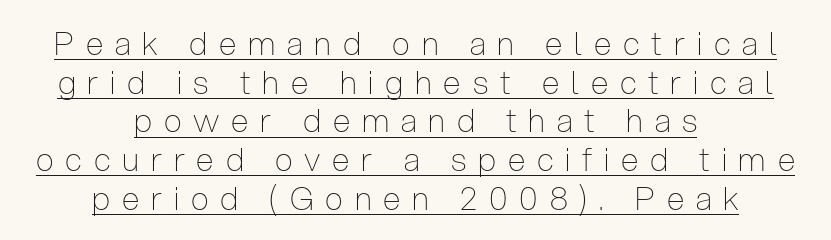
Q: Is the text bold? A: No.
Q: Is the text italic (slanted)? A: No, it is upright.
Q: Is the typeface a serif or a sans-serif typeface? A: Sans-serif.
Q: Is the text underlined? A: Yes.
Q: How is the paragraph aligned? A: Centered.
Q: Is the spacing between letters normal or unusually wide? A: Unusually wide.
Q: Width (condensed, normal, or wide)? A: Condensed.
Q: Stroke contrast? A: Low.
Q: x-height? A: Medium.
Q: Monospaced? A: No.
